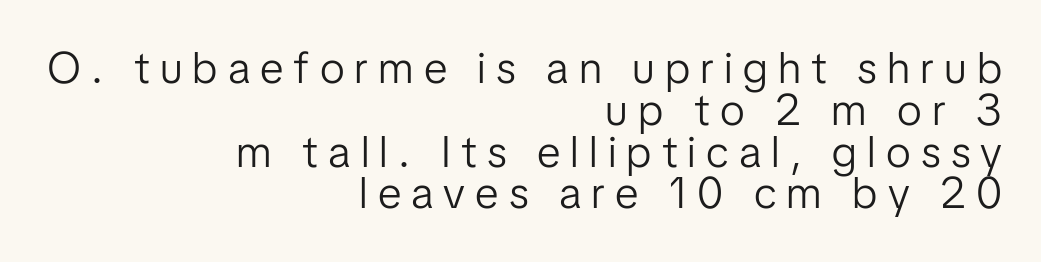
Q: Is the text bold? A: No.
Q: Is the text italic (slanted)? A: No, it is upright.
Q: Is the typeface a serif or a sans-serif typeface? A: Sans-serif.
Q: Is the text underlined? A: No.
Q: How is the paragraph aligned? A: Right-aligned.
Q: Is the spacing between letters normal or unusually wide? A: Unusually wide.
Q: Is the spacing between lines tight, normal or loose? A: Tight.
Q: Width (condensed, normal, or wide)? A: Normal.
Q: Stroke contrast? A: Low.
Q: x-height? A: Medium.
Q: Monospaced? A: No.
